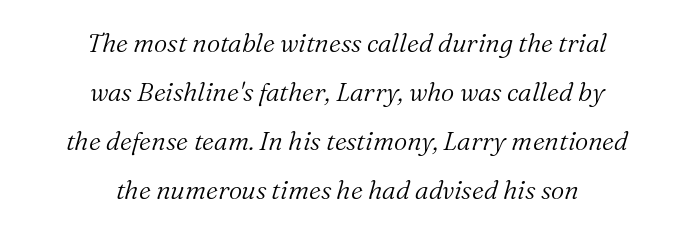
Q: Is the text bold? A: No.
Q: Is the text italic (slanted)? A: Yes, it leans right by about 16 degrees.
Q: Is the text underlined? A: No.
Q: How is the paragraph aligned? A: Centered.
Q: Is the spacing between letters normal or unusually wide? A: Normal.
